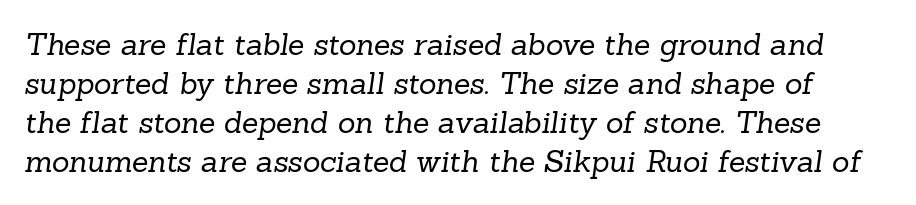
{"serif": "yes", "bold": "no", "weight": "regular", "width": "normal", "stroke_contrast": "low", "x_height": "medium", "monospaced": "no", "underline": "no", "line_spacing": "normal", "line_spacing_ratio": 1.3, "letter_spacing": "normal", "letter_spacing_em": 0.0, "glyph_px": 30}
